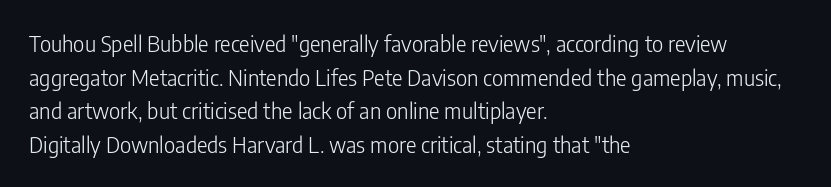
{"italic": "no", "bold": "no", "underline": "no", "align": "left", "line_spacing": "normal", "line_spacing_ratio": 1.53, "letter_spacing": "normal", "letter_spacing_em": 0.0, "glyph_px": 22}
